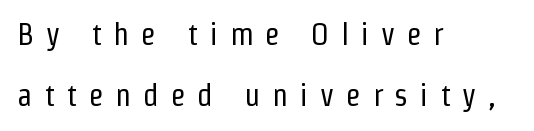
The image shows 31 px regular-weight, condensed sans-serif type, upright; set left-aligned, loose line spacing (1.98x), unusually wide letter spacing (+0.38 em), not underlined; low stroke contrast and a medium x-height.
